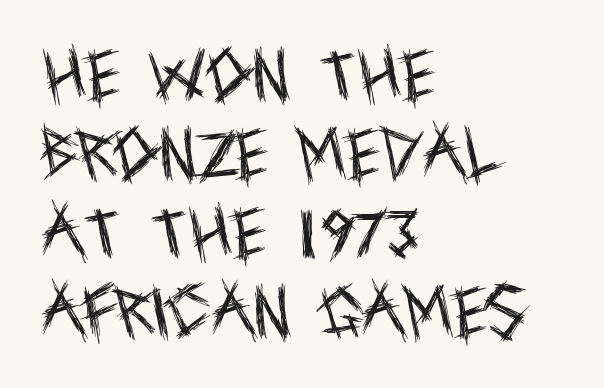
Q: Is the text bold? A: No.
Q: Is the text italic (slanted)? A: No, it is upright.
Q: Is the typeface a serif or a sans-serif typeface? A: Sans-serif.
Q: Is the text underlined? A: No.
Q: How is the paragraph aligned? A: Left-aligned.
Q: Is the spacing between letters normal or unusually wide? A: Normal.
Q: Is the spacing between lines tight, normal or loose? A: Normal.
Q: Width (condensed, normal, or wide)? A: Condensed.
Q: x-height? A: Large.
Q: Monospaced? A: No.
